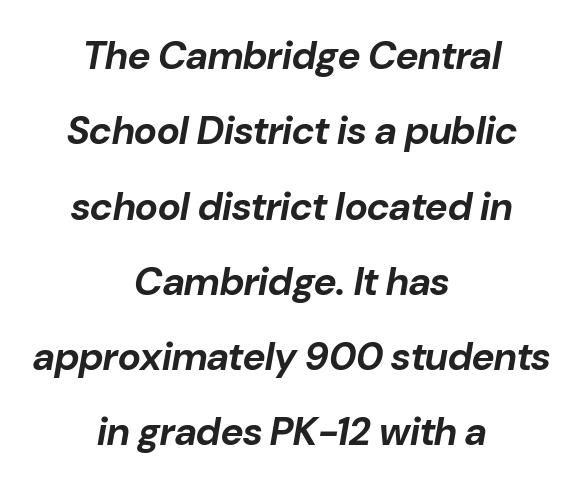
Q: Is the text bold? A: Yes.
Q: Is the text italic (slanted)? A: Yes, it leans right by about 10 degrees.
Q: Is the text underlined? A: No.
Q: How is the paragraph aligned? A: Centered.
Q: Is the spacing between letters normal or unusually wide? A: Normal.
Q: Is the spacing between lines tight, normal or loose? A: Loose.
Q: Width (condensed, normal, or wide)? A: Normal.
Q: Stroke contrast? A: Low.
Q: x-height? A: Medium.
Q: Monospaced? A: No.
